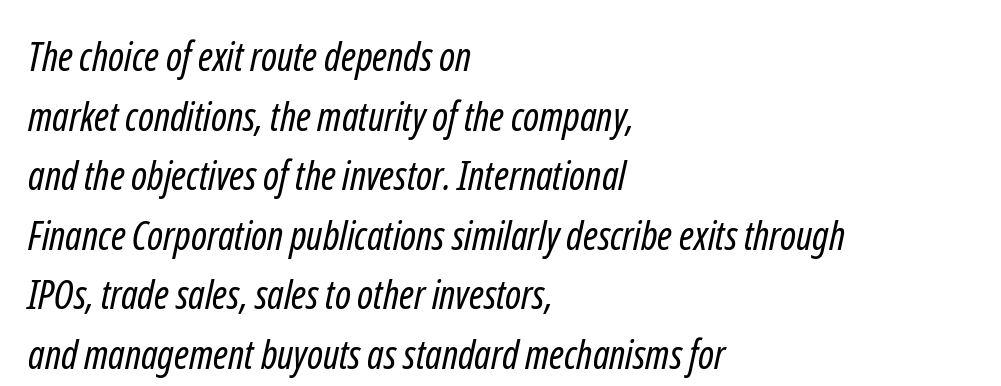
Q: Is the text bold? A: No.
Q: Is the typeface a serif or a sans-serif typeface? A: Sans-serif.
Q: Is the text underlined? A: No.
Q: How is the paragraph aligned? A: Left-aligned.
Q: Is the spacing between letters normal or unusually wide? A: Normal.
Q: Is the spacing between lines tight, normal or loose? A: Normal.
Q: Width (condensed, normal, or wide)? A: Condensed.
Q: Stroke contrast? A: Low.
Q: x-height? A: Medium.
Q: Monospaced? A: No.
